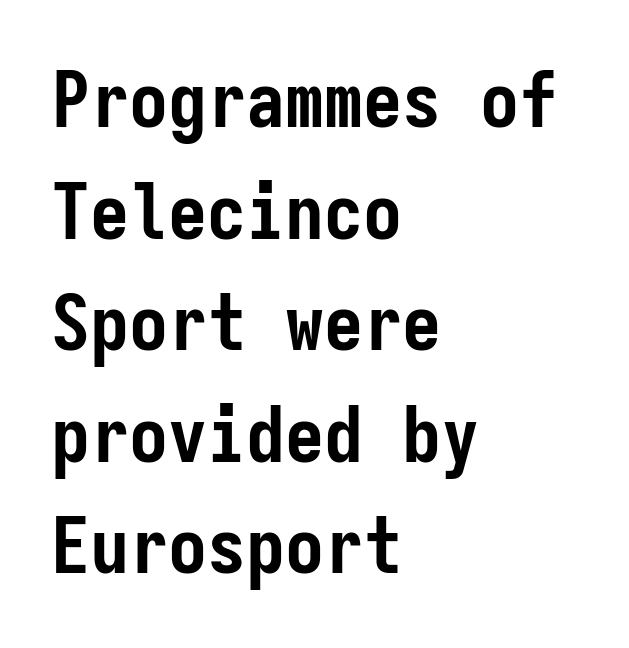
Q: Is the text bold? A: Yes.
Q: Is the text italic (slanted)? A: No, it is upright.
Q: Is the typeface a serif or a sans-serif typeface? A: Sans-serif.
Q: Is the text underlined? A: No.
Q: How is the paragraph aligned? A: Left-aligned.
Q: Is the spacing between letters normal or unusually wide? A: Normal.
Q: Is the spacing between lines tight, normal or loose? A: Normal.
Q: Width (condensed, normal, or wide)? A: Condensed.
Q: Stroke contrast? A: Low.
Q: x-height? A: Medium.
Q: Monospaced? A: Yes.
